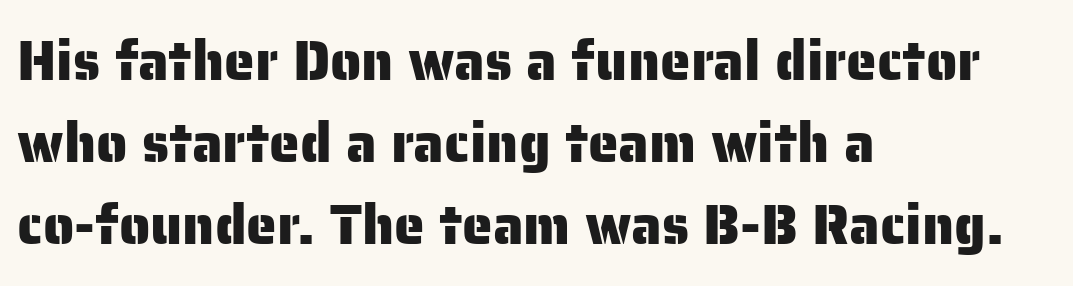
{"serif": "no", "italic": "no", "width": "normal", "stroke_contrast": "low", "x_height": "medium", "monospaced": "no", "underline": "no", "align": "left", "line_spacing": "normal", "line_spacing_ratio": 1.49, "letter_spacing": "normal", "letter_spacing_em": 0.0, "glyph_px": 55}
